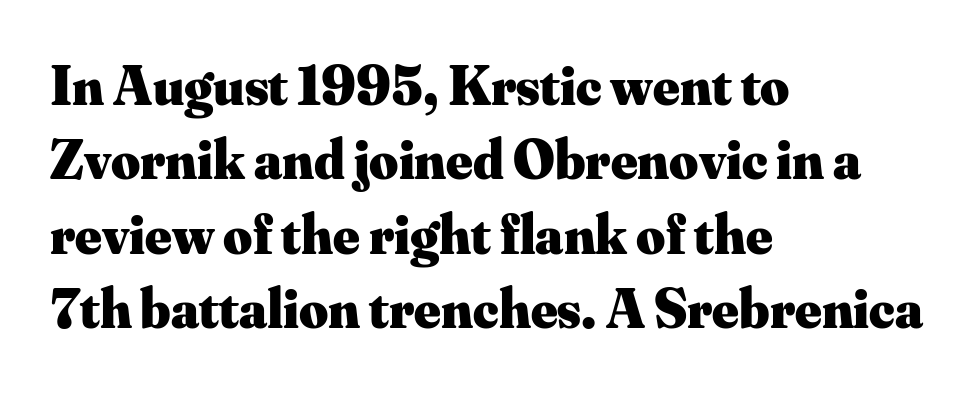
{"serif": "yes", "italic": "no", "bold": "yes", "weight": "heavy", "width": "normal", "stroke_contrast": "medium", "x_height": "small", "monospaced": "no", "underline": "no", "align": "left", "line_spacing": "normal", "line_spacing_ratio": 1.33, "letter_spacing": "normal", "letter_spacing_em": 0.0, "glyph_px": 56}
